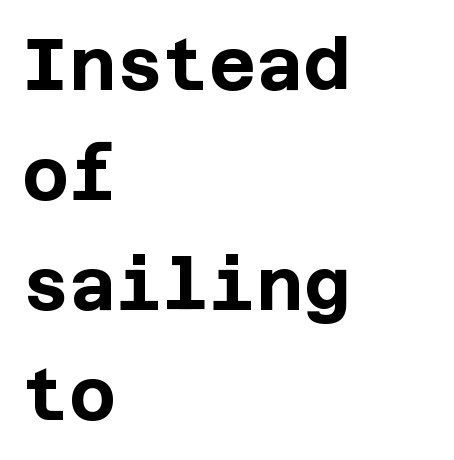
The image shows 72 px bold sans-serif type, upright; set left-aligned, normal line spacing (1.53x), normal letter spacing, not underlined; low stroke contrast and a large x-height.
